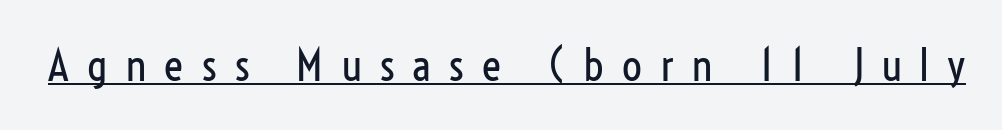
The image shows 44 px regular-weight, condensed sans-serif type, upright; set unusually wide letter spacing (+0.42 em), underlined; low stroke contrast and a medium x-height.
